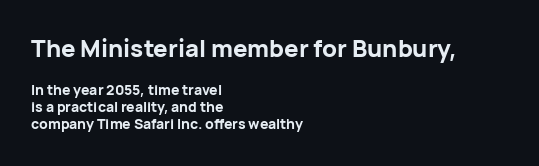
Q: Is the text bold? A: Yes.
Q: Is the text italic (slanted)? A: No, it is upright.
Q: Is the text underlined? A: No.
Q: How is the paragraph aligned? A: Left-aligned.
Q: Is the spacing between letters normal or unusually wide? A: Normal.
Q: Which block of text is set in a larger size, the first (top) or the second (bottom)? A: The first (top) one.
